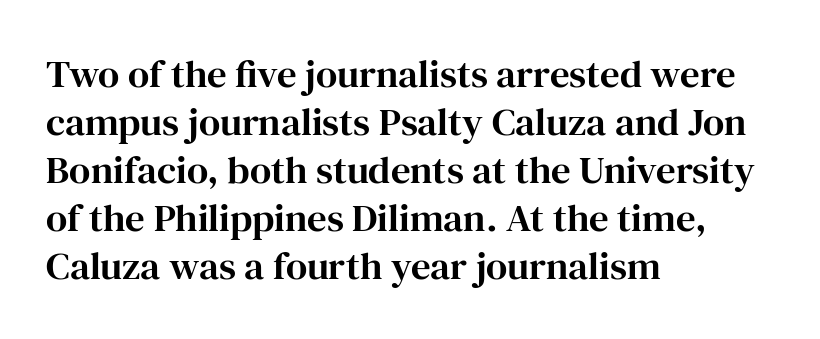
A roman cut, with each character standing at attention. The setting favours the left margin, as ordinary paragraphs usually do. Examine the stroke ends and you'll spot serifs. The foot of each line stays bare and open.
